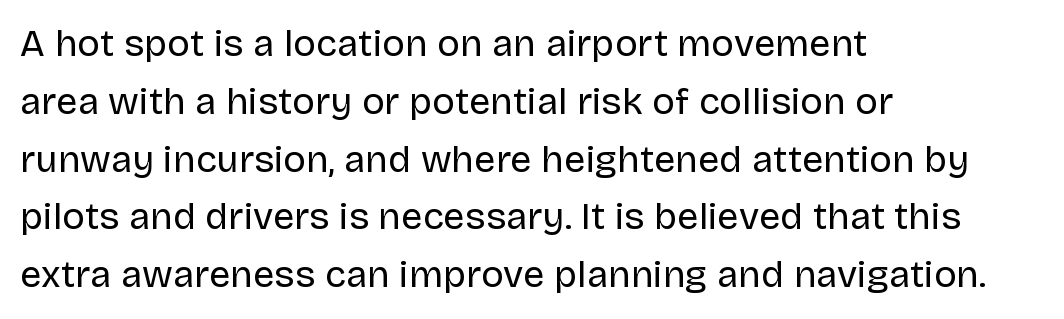
The image shows 38 px regular-weight sans-serif type, upright; set left-aligned, normal line spacing (1.52x), normal letter spacing, not underlined; low stroke contrast and a large x-height.
